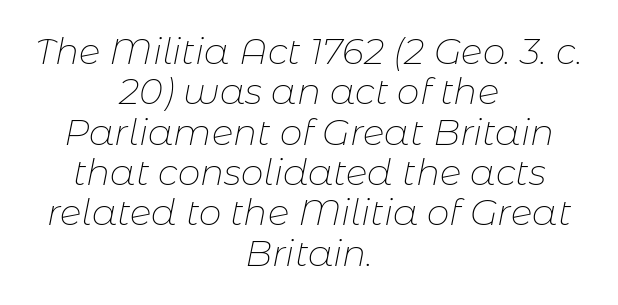
The image shows 36 px thin type, italic (leaning right); set centered, tight line spacing (1.12x), normal letter spacing, not underlined; low stroke contrast and a medium x-height.
